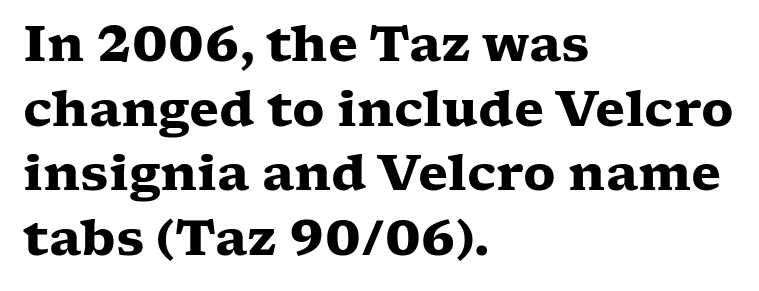
Q: Is the text bold? A: Yes.
Q: Is the text italic (slanted)? A: No, it is upright.
Q: Is the typeface a serif or a sans-serif typeface? A: Serif.
Q: Is the text underlined? A: No.
Q: How is the paragraph aligned? A: Left-aligned.
Q: Is the spacing between letters normal or unusually wide? A: Normal.
Q: Is the spacing between lines tight, normal or loose? A: Normal.
Q: Width (condensed, normal, or wide)? A: Wide.
Q: Stroke contrast? A: Low.
Q: x-height? A: Medium.
Q: Monospaced? A: No.
